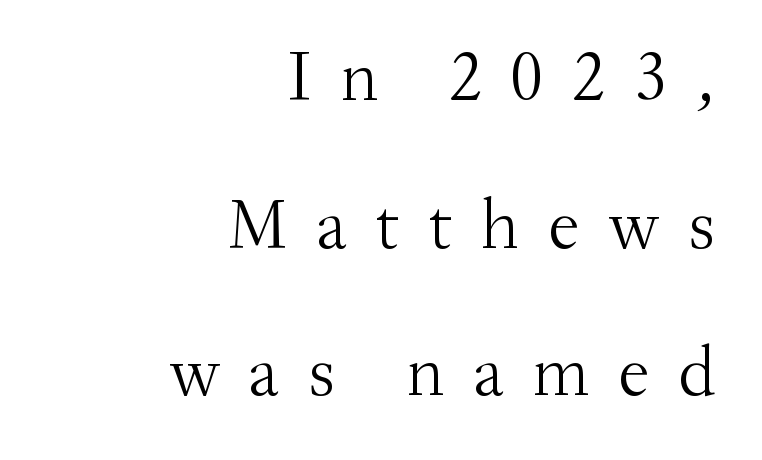
Q: Is the text bold? A: No.
Q: Is the text italic (slanted)? A: No, it is upright.
Q: Is the typeface a serif or a sans-serif typeface? A: Serif.
Q: Is the text underlined? A: No.
Q: How is the paragraph aligned? A: Right-aligned.
Q: Is the spacing between letters normal or unusually wide? A: Unusually wide.
Q: Is the spacing between lines tight, normal or loose? A: Loose.
Q: Width (condensed, normal, or wide)? A: Normal.
Q: Stroke contrast? A: Medium.
Q: x-height? A: Small.
Q: Monospaced? A: No.
